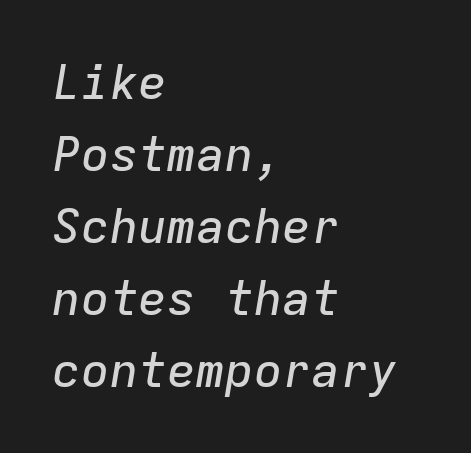
The image shows 48 px text type, italic (leaning right), monospaced; set left-aligned, normal line spacing (1.5x), normal letter spacing, not underlined; low stroke contrast and a medium x-height.
